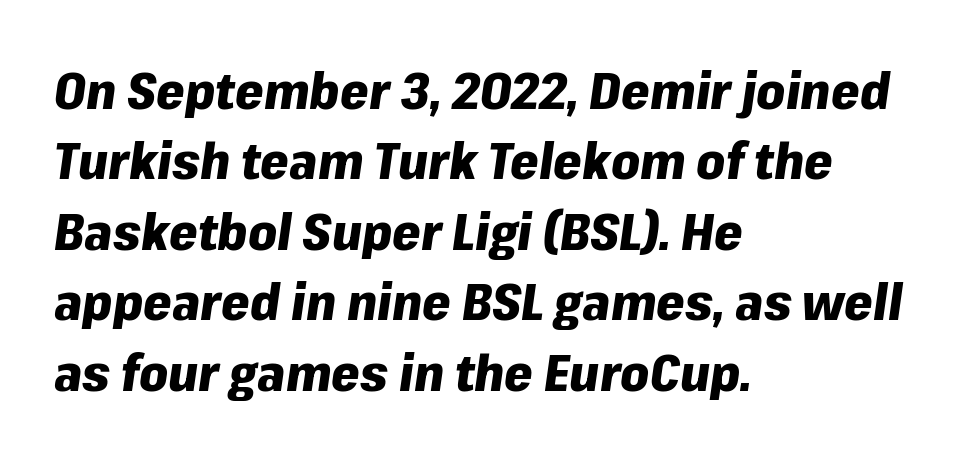
The image shows 51 px heavy type, italic (leaning right); set left-aligned, normal line spacing (1.38x), normal letter spacing, not underlined; low stroke contrast and a medium x-height.
